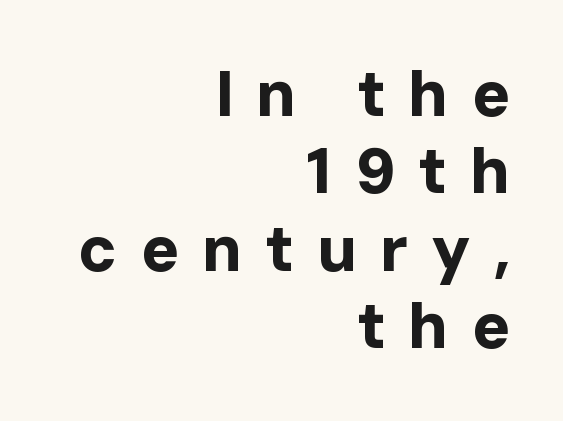
The passage shown is not underscored anywhere. Caption: bold face, heavy strokes. The type sits square on the baseline with zero lean. Are there feet on the stems? There aren't — it's a sans. Spacing verdict: proportional, widths tailored to each character.
